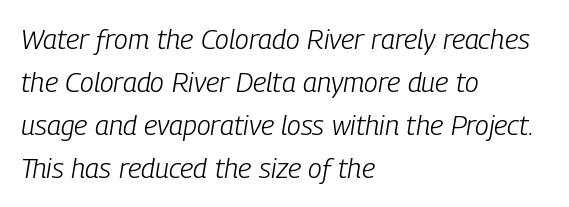
The image shows 28 px light, condensed type, italic (leaning right); set left-aligned, normal line spacing (1.54x), normal letter spacing, not underlined; low stroke contrast and a medium x-height.
